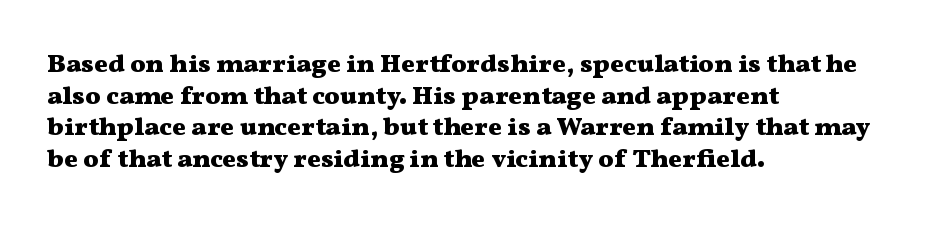
{"italic": "no", "bold": "yes", "underline": "no", "align": "left", "line_spacing_ratio": 1.22, "letter_spacing": "normal", "letter_spacing_em": 0.0, "glyph_px": 26}
